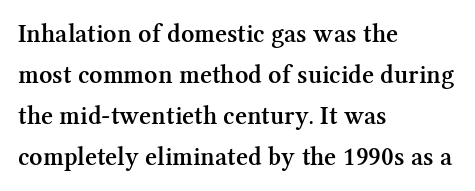
Q: Is the text bold? A: Semi-bold.
Q: Is the text italic (slanted)? A: No, it is upright.
Q: Is the text underlined? A: No.
Q: How is the paragraph aligned? A: Left-aligned.
Q: Is the spacing between letters normal or unusually wide? A: Normal.
Q: Is the spacing between lines tight, normal or loose? A: Normal.
